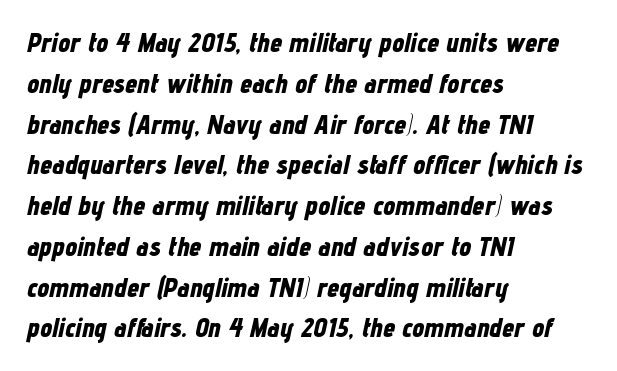
Q: Is the text bold? A: Yes.
Q: Is the text italic (slanted)? A: Yes, it leans right by about 12 degrees.
Q: Is the text underlined? A: No.
Q: How is the paragraph aligned? A: Left-aligned.
Q: Is the spacing between letters normal or unusually wide? A: Normal.
Q: Is the spacing between lines tight, normal or loose? A: Normal.
